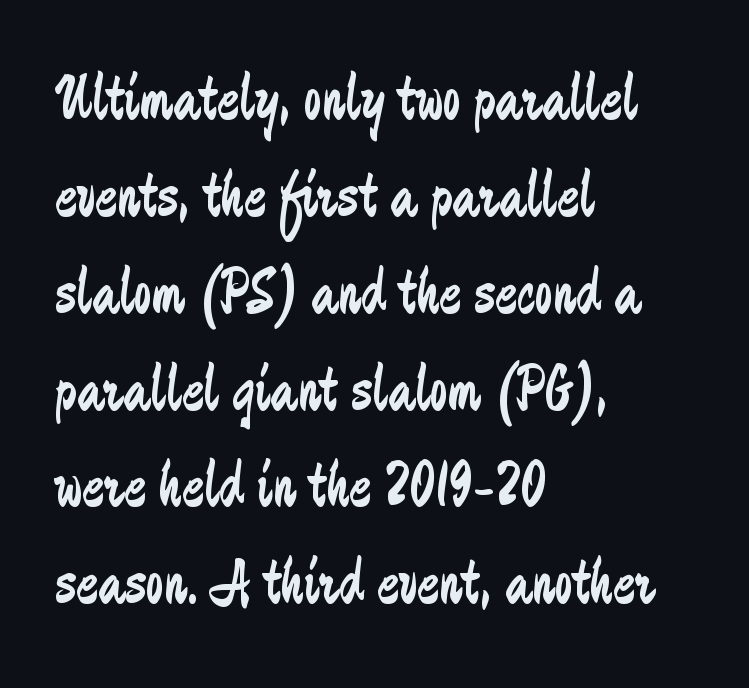
{"serif": "no", "bold": "no", "weight": "regular", "width": "condensed", "stroke_contrast": "low", "x_height": "small", "monospaced": "no", "underline": "no", "align": "left", "line_spacing": "normal", "line_spacing_ratio": 1.49, "letter_spacing": "normal", "letter_spacing_em": 0.0, "glyph_px": 65}
